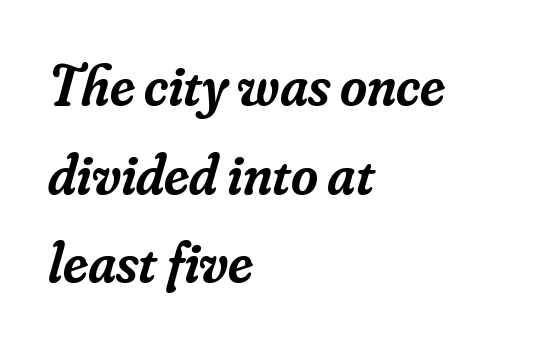
Summary of vertical rhythm: regular, with standard interline spacing. Notice the strokes are somewhat thickened but not fully heavy: this is a semibold. Honestly, the letter spacing is just normal — you wouldn't notice it. A serif font was chosen for this passage. This rendering uses left alignment, leaving the right contour irregular. If you drew a line through each stem, it would be angled.
